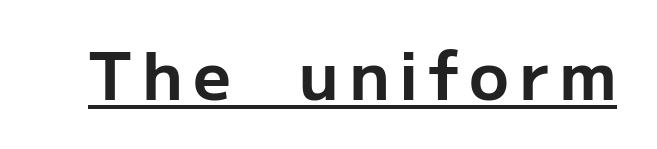
{"serif": "no", "italic": "no", "bold": "yes", "weight": "bold", "width": "normal", "stroke_contrast": "low", "x_height": "medium", "monospaced": "no", "underline": "yes", "glyph_px": 66}
